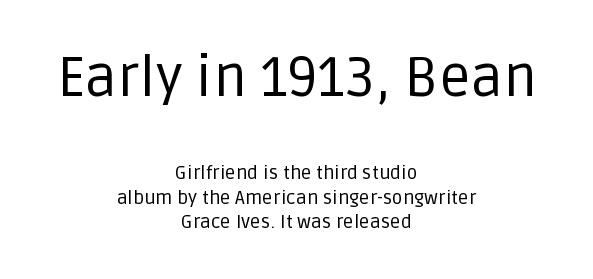
Q: Is the text bold? A: No.
Q: Is the text italic (slanted)? A: No, it is upright.
Q: Is the typeface a serif or a sans-serif typeface? A: Sans-serif.
Q: Is the text underlined? A: No.
Q: How is the paragraph aligned? A: Centered.
Q: Is the spacing between letters normal or unusually wide? A: Normal.
Q: Is the spacing between lines tight, normal or loose? A: Normal.
Q: Which block of text is set in a larger size, the first (top) or the second (bottom)? A: The first (top) one.
Q: Width (condensed, normal, or wide)? A: Normal.
Q: Stroke contrast? A: Low.
Q: x-height? A: Large.
Q: Monospaced? A: No.
